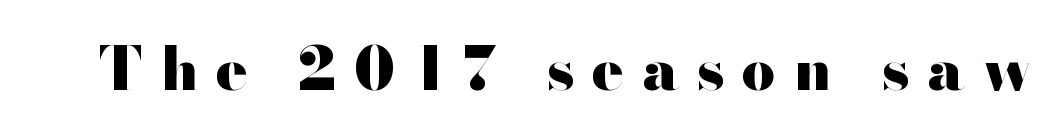
Students, this is bold: see how much ink each stroke carries. Unmarked baselines from the first word to the last. Students, note that the glyphs here are deliberately spaced far apart. Typographically, this falls in the sans-serif category. Does the lettering tilt? It doesn't — this is upright. Looks like regular typesetting: each glyph gets only the width it needs.
